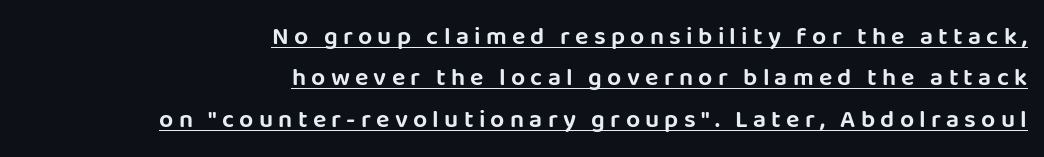
{"italic": "no", "underline": "yes", "align": "right", "line_spacing": "normal", "line_spacing_ratio": 1.66, "letter_spacing": "wide", "letter_spacing_em": 0.21, "glyph_px": 25}
